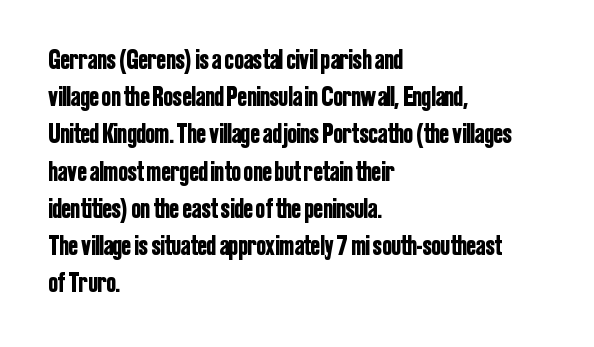
Q: Is the text italic (slanted)? A: No, it is upright.
Q: Is the typeface a serif or a sans-serif typeface? A: Sans-serif.
Q: Is the text underlined? A: No.
Q: How is the paragraph aligned? A: Left-aligned.
Q: Is the spacing between letters normal or unusually wide? A: Normal.
Q: Is the spacing between lines tight, normal or loose? A: Normal.
Q: Width (condensed, normal, or wide)? A: Condensed.
Q: Stroke contrast? A: Low.
Q: x-height? A: Medium.
Q: Monospaced? A: No.
